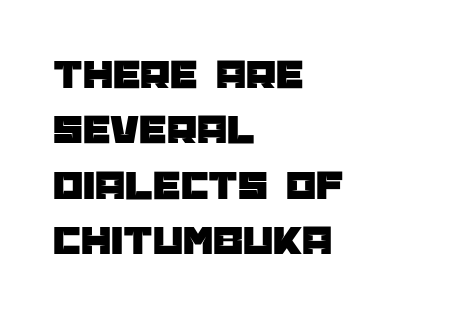
Type style note: lacks serifs. Varying glyph widths throughout — classic text-font behaviour. Summary of vertical rhythm: regular, with standard interline spacing. Caption: multi-line text, flush left, ragged right.
